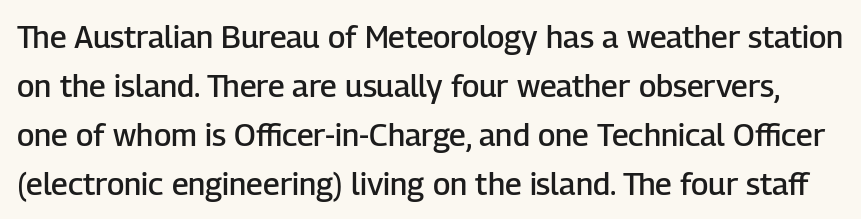
The image shows 31 px semibold sans-serif type, upright; set normal line spacing (1.58x), normal letter spacing, not underlined; low stroke contrast and a medium x-height.
